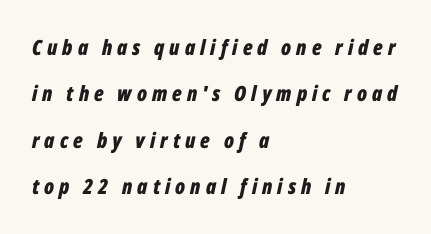
{"italic": "yes", "lean": "right", "slant_degrees": 12, "bold": "yes", "underline": "no", "align": "left", "line_spacing": "loose", "line_spacing_ratio": 2.21, "letter_spacing": "wide", "letter_spacing_em": 0.24, "glyph_px": 21}
